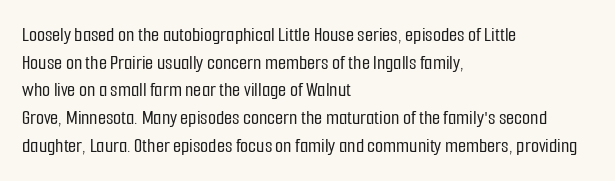
Q: Is the text italic (slanted)? A: No, it is upright.
Q: Is the text underlined? A: No.
Q: How is the paragraph aligned? A: Left-aligned.
Q: Is the spacing between letters normal or unusually wide? A: Normal.
Q: Is the spacing between lines tight, normal or loose? A: Normal.
